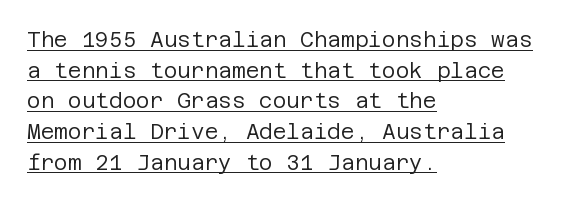
The image shows 21 px text type, upright; set left-aligned, normal line spacing (1.46x), normal letter spacing, underlined.
